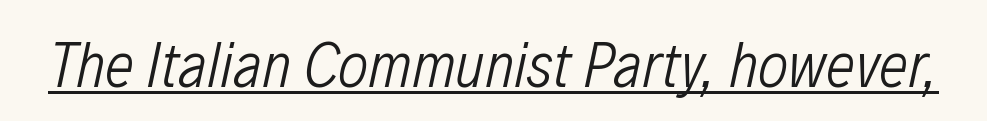
The image shows 65 px light, condensed type, italic (leaning right); set normal letter spacing, underlined; low stroke contrast and a medium x-height.
